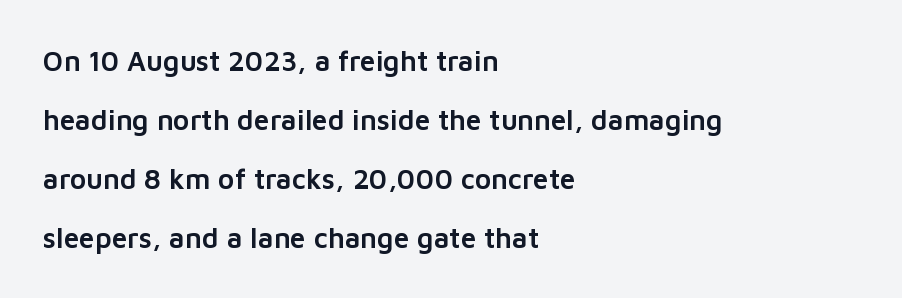
Spacing verdict: proportional, widths tailored to each character. This rendering employs a face without finishing strokes, i.e., a sans-serif. All the whitespace from short lines collects on the right. Characters remain perfectly vertical along every line. The words here are not underlined. These lines keep a tight, regular rhythm from letter to letter.
